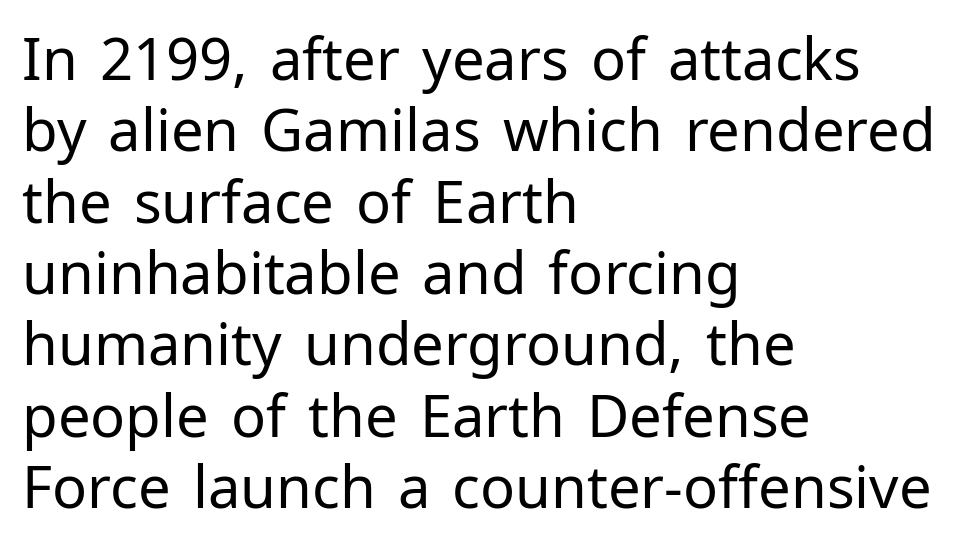
The image shows 58 px regular-weight sans-serif type, upright; set left-aligned, line spacing 1.23x, normal letter spacing, not underlined; low stroke contrast and a medium x-height.
